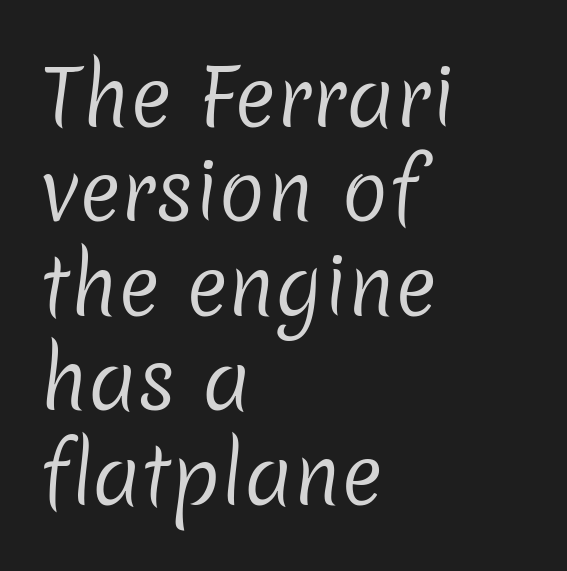
Q: Is the text bold? A: No.
Q: Is the typeface a serif or a sans-serif typeface? A: Sans-serif.
Q: Is the text underlined? A: No.
Q: How is the paragraph aligned? A: Left-aligned.
Q: Is the spacing between letters normal or unusually wide? A: Normal.
Q: Width (condensed, normal, or wide)? A: Normal.
Q: Stroke contrast? A: Low.
Q: x-height? A: Medium.
Q: Monospaced? A: No.
